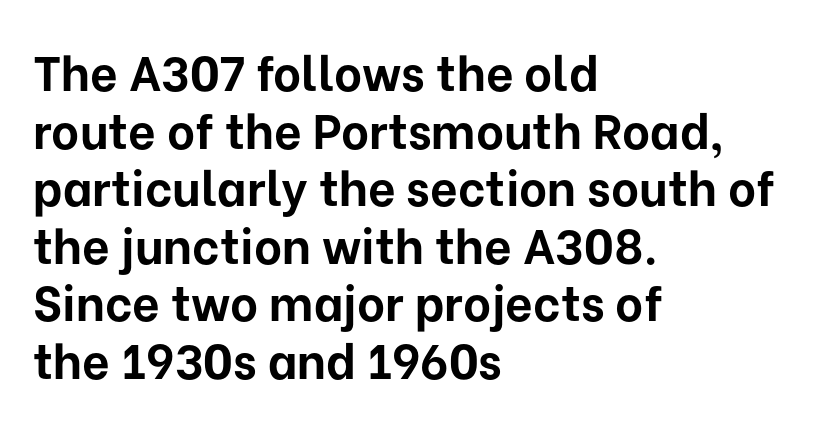
The image shows 48 px bold sans-serif type, upright; set left-aligned, line spacing 1.2x, normal letter spacing, not underlined; low stroke contrast and a medium x-height.
